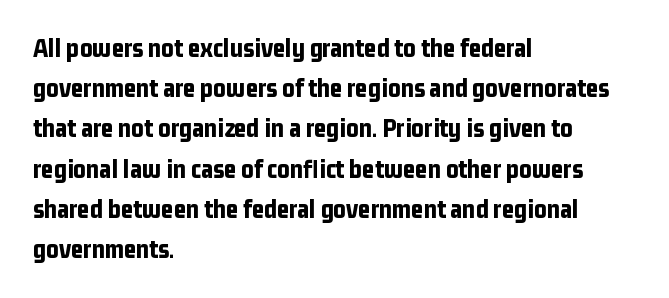
{"italic": "no", "bold": "yes", "underline": "no", "align": "left", "line_spacing": "normal", "line_spacing_ratio": 1.49, "letter_spacing": "normal", "letter_spacing_em": 0.0, "glyph_px": 27}
